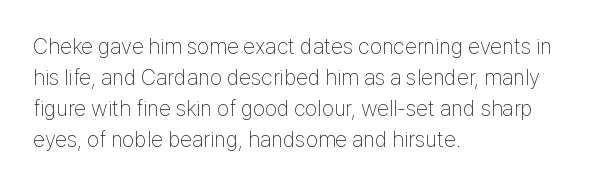
The image shows 22 px text type, upright; set left-aligned, normal line spacing (1.41x), normal letter spacing, not underlined.
